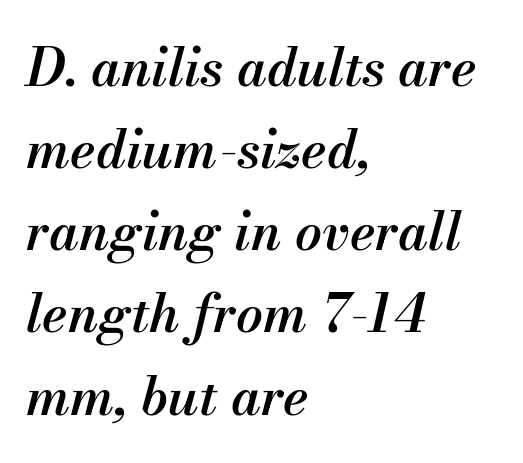
The image shows 53 px semibold type, italic (leaning right); set left-aligned, normal line spacing (1.55x), normal letter spacing, not underlined; medium stroke contrast and a small x-height.
